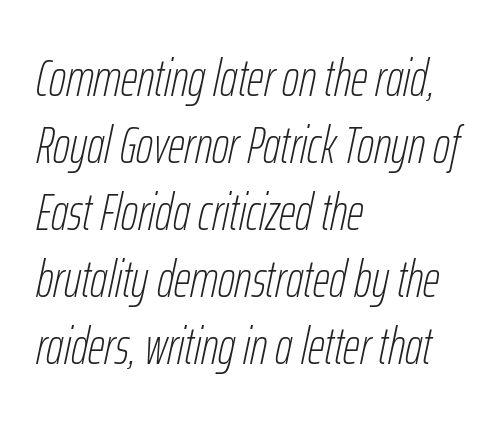
{"italic": "yes", "lean": "right", "slant_degrees": 12, "bold": "no", "weight": "thin", "width": "condensed", "stroke_contrast": "low", "x_height": "medium", "monospaced": "no", "underline": "no", "align": "left", "line_spacing": "normal", "line_spacing_ratio": 1.29, "letter_spacing": "normal", "letter_spacing_em": 0.0, "glyph_px": 52}
